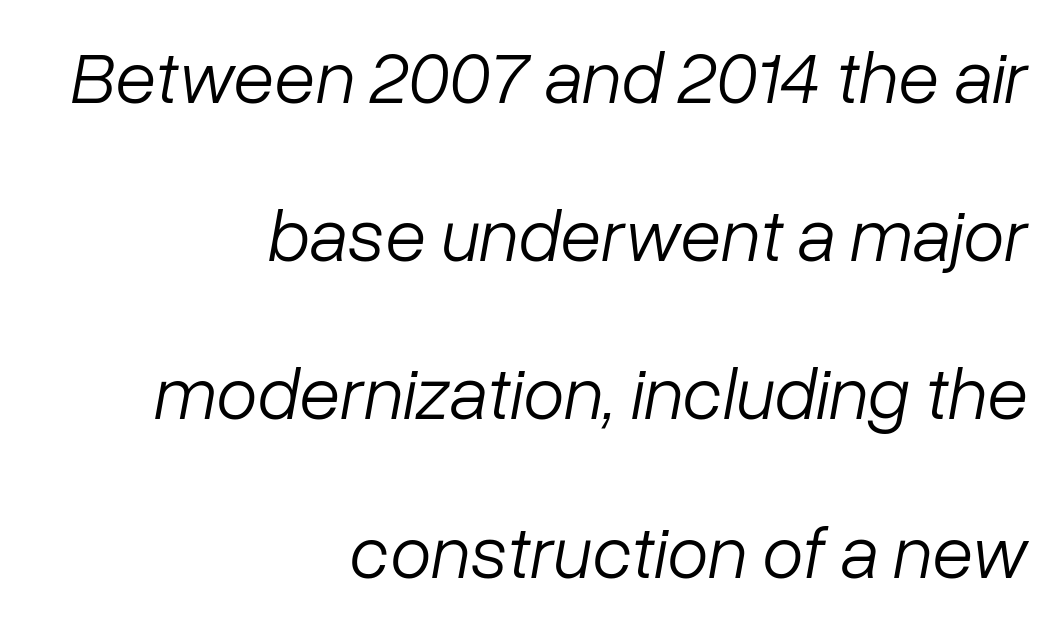
{"italic": "yes", "lean": "right", "slant_degrees": 10, "bold": "no", "weight": "light", "width": "normal", "stroke_contrast": "low", "x_height": "medium", "monospaced": "no", "underline": "no", "align": "right", "line_spacing": "loose", "line_spacing_ratio": 2.11, "letter_spacing": "normal", "letter_spacing_em": 0.0, "glyph_px": 75}
